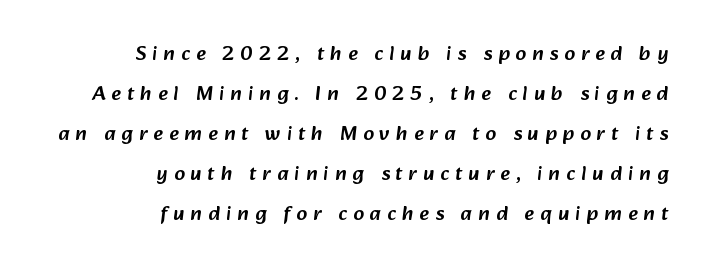
The typesetter chose a ragged-left arrangement here. Nobody drew a line under any word here. A typesetter would call this leading open, well beyond the default. The face used here is rendered with a markedly widened letterfit.
